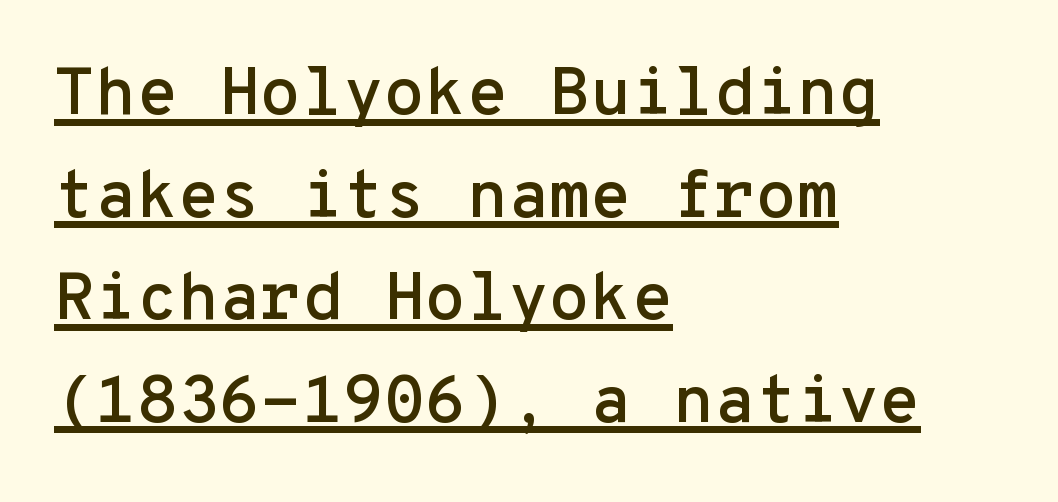
Q: Is the text italic (slanted)? A: No, it is upright.
Q: Is the typeface a serif or a sans-serif typeface? A: Sans-serif.
Q: Is the text underlined? A: Yes.
Q: How is the paragraph aligned? A: Left-aligned.
Q: Is the spacing between letters normal or unusually wide? A: Normal.
Q: Is the spacing between lines tight, normal or loose? A: Normal.
Q: Width (condensed, normal, or wide)? A: Normal.
Q: Stroke contrast? A: Low.
Q: x-height? A: Medium.
Q: Monospaced? A: Yes.
